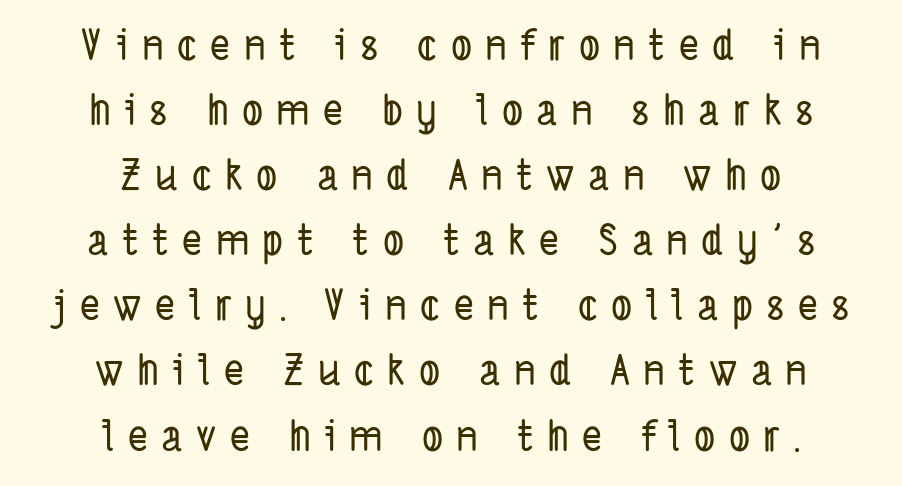
Q: Is the typeface a serif or a sans-serif typeface? A: Sans-serif.
Q: Is the text underlined? A: No.
Q: How is the paragraph aligned? A: Centered.
Q: Is the spacing between letters normal or unusually wide? A: Unusually wide.
Q: Is the spacing between lines tight, normal or loose? A: Normal.
Q: Width (condensed, normal, or wide)? A: Condensed.
Q: Stroke contrast? A: Low.
Q: x-height? A: Medium.
Q: Monospaced? A: No.
